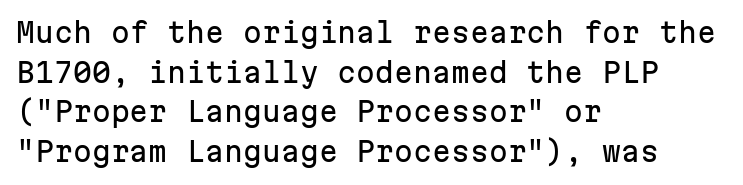
The image shows 27 px text type, upright; set left-aligned, normal line spacing (1.47x), normal letter spacing, not underlined.
